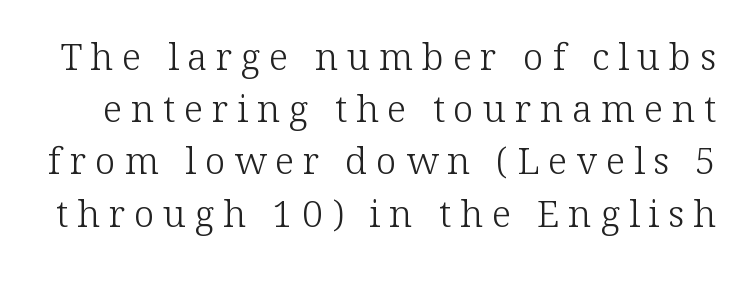
Q: Is the text bold? A: No.
Q: Is the text italic (slanted)? A: No, it is upright.
Q: Is the typeface a serif or a sans-serif typeface? A: Serif.
Q: Is the text underlined? A: No.
Q: Is the spacing between letters normal or unusually wide? A: Unusually wide.
Q: Is the spacing between lines tight, normal or loose? A: Normal.
Q: Width (condensed, normal, or wide)? A: Normal.
Q: Stroke contrast? A: Low.
Q: x-height? A: Medium.
Q: Monospaced? A: No.
